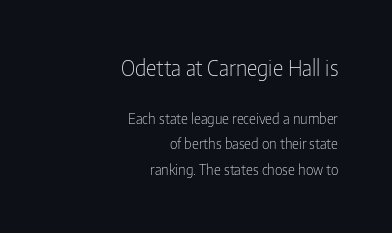
The more generous point size was reserved for the upper chunk. Notice how the passage keeps a crisp vertical edge on the right only. Ascenders rise straight up at ninety degrees. The zone under the glyphs is completely vacant. The rendering keeps characters at their native spacing.
